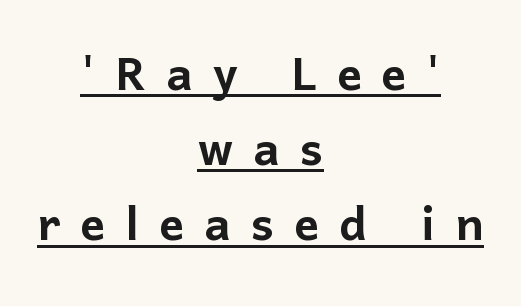
Casual observation: everything's sitting right in the middle. Caption: expanded tracking, letters set apart. The face used here is proportionally spaced, like ordinary book or web type. When letters stand straight like this, we call the style roman or upright. Looks like someone drew a line under every word here. Are there feet on the stems? There aren't — it's a sans.
